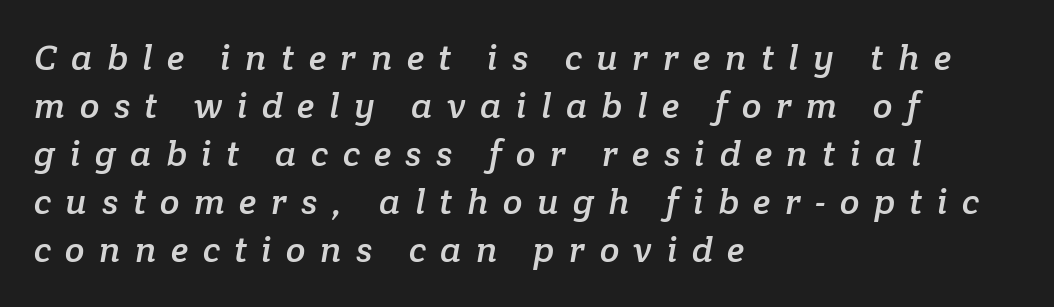
You could not count columns in this text — the font is proportionally spaced. Descenders hang freely into open space. The passage shown has open, widely tracked lettering throughout. Reading down the block, your eye returns to a fixed left position each line. The rendering uses a moderate line-height, typical for paragraphs.
